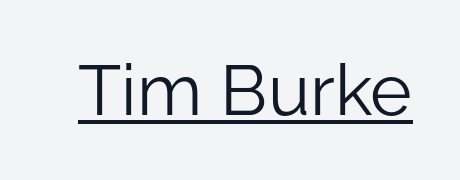
Q: Is the text bold? A: No.
Q: Is the text italic (slanted)? A: No, it is upright.
Q: Is the typeface a serif or a sans-serif typeface? A: Sans-serif.
Q: Is the text underlined? A: Yes.
Q: Is the spacing between letters normal or unusually wide? A: Normal.
Q: Width (condensed, normal, or wide)? A: Normal.
Q: Stroke contrast? A: Low.
Q: x-height? A: Medium.
Q: Monospaced? A: No.
